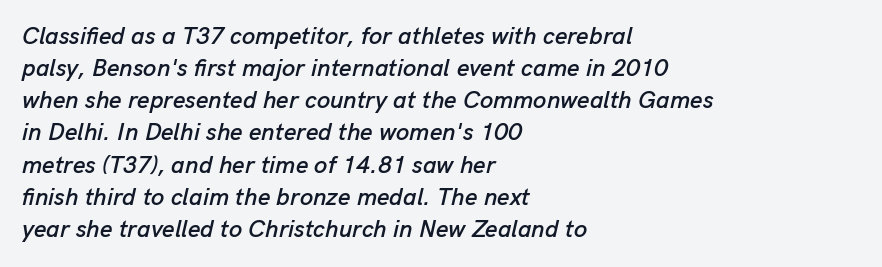
{"italic": "yes", "lean": "right", "slant_degrees": 13, "underline": "no", "align": "left", "line_spacing": "normal", "line_spacing_ratio": 1.34, "letter_spacing": "normal", "letter_spacing_em": 0.0, "glyph_px": 24}
